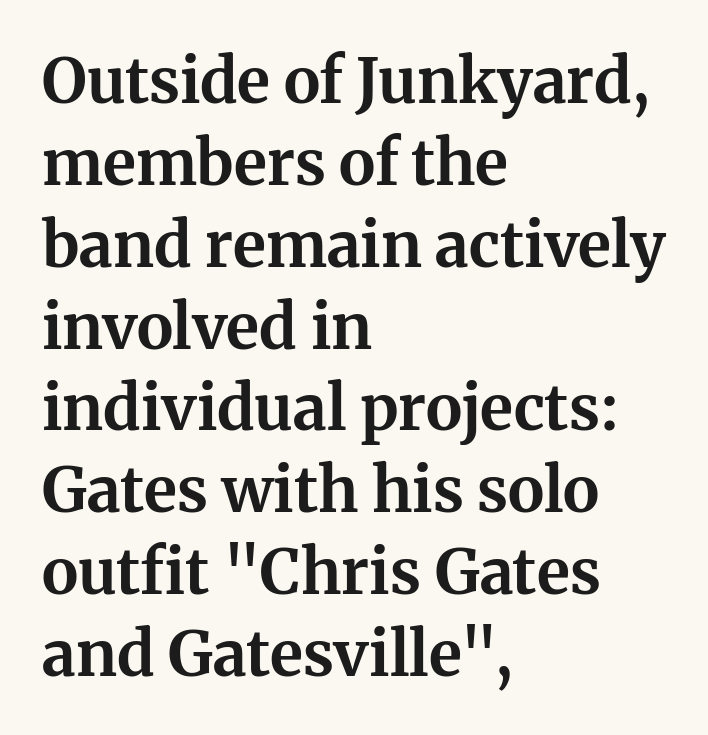
The image shows 62 px bold serif type, upright; set left-aligned, normal line spacing (1.32x), normal letter spacing, not underlined; medium stroke contrast and a medium x-height.
